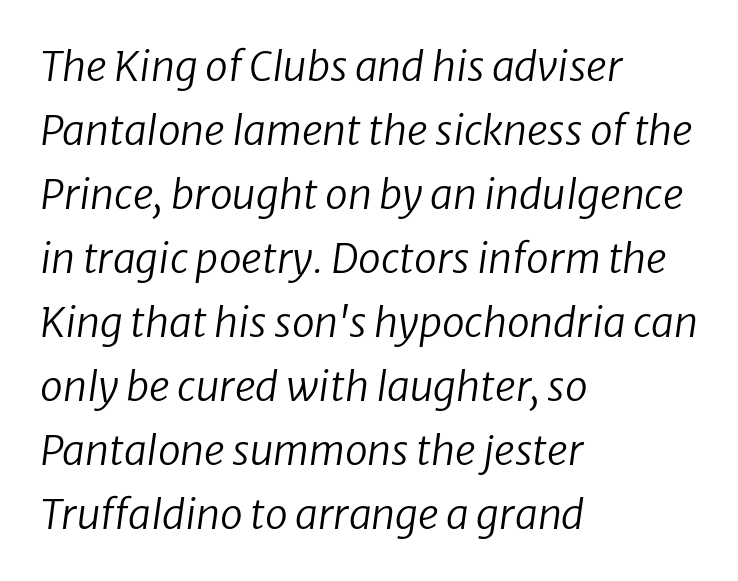
The image shows 41 px regular-weight type, italic (leaning right); set left-aligned, normal line spacing (1.56x), normal letter spacing, not underlined; low stroke contrast and a medium x-height.
